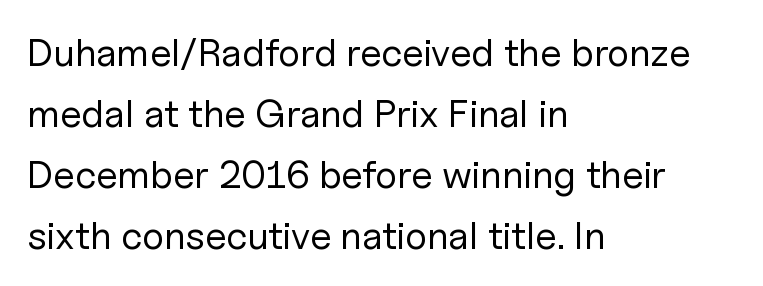
Q: Is the text bold? A: No.
Q: Is the text italic (slanted)? A: No, it is upright.
Q: Is the typeface a serif or a sans-serif typeface? A: Sans-serif.
Q: Is the text underlined? A: No.
Q: How is the paragraph aligned? A: Left-aligned.
Q: Is the spacing between letters normal or unusually wide? A: Normal.
Q: Is the spacing between lines tight, normal or loose? A: Normal.
Q: Width (condensed, normal, or wide)? A: Normal.
Q: Stroke contrast? A: Low.
Q: x-height? A: Medium.
Q: Monospaced? A: No.
